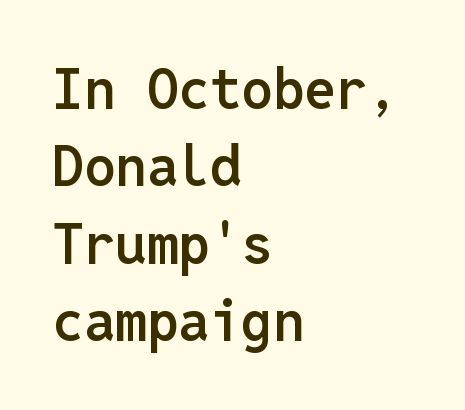
{"serif": "no", "italic": "no", "bold": "semi", "weight": "semibold", "width": "normal", "stroke_contrast": "low", "x_height": "medium", "monospaced": "yes", "underline": "no", "align": "left", "line_spacing": "normal", "line_spacing_ratio": 1.38, "letter_spacing": "normal", "letter_spacing_em": 0.0, "glyph_px": 56}
